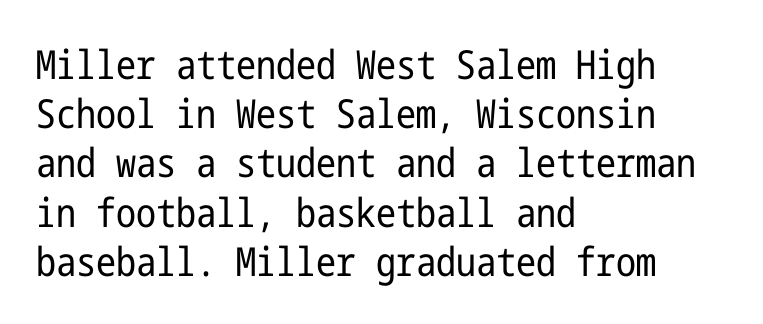
The image shows 40 px regular-weight, condensed sans-serif type, upright; set left-aligned, line spacing 1.23x, normal letter spacing, not underlined; low stroke contrast and a medium x-height.
